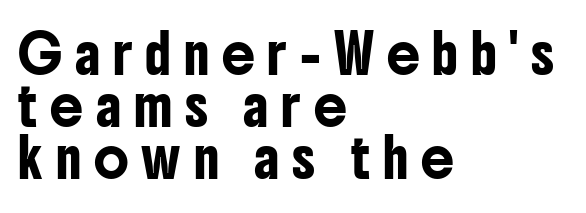
{"serif": "no", "italic": "no", "width": "condensed", "stroke_contrast": "low", "x_height": "medium", "monospaced": "no", "underline": "no", "align": "left", "line_spacing": "normal", "line_spacing_ratio": 1.41, "letter_spacing": "wide", "letter_spacing_em": 0.35, "glyph_px": 37}
